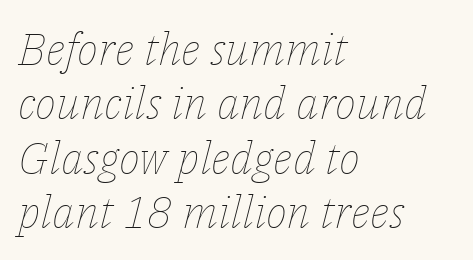
{"italic": "yes", "lean": "right", "slant_degrees": 14, "bold": "no", "weight": "thin", "width": "normal", "stroke_contrast": "low", "x_height": "medium", "monospaced": "no", "underline": "no", "align": "left", "line_spacing_ratio": 1.21, "letter_spacing": "normal", "letter_spacing_em": 0.0, "glyph_px": 45}
